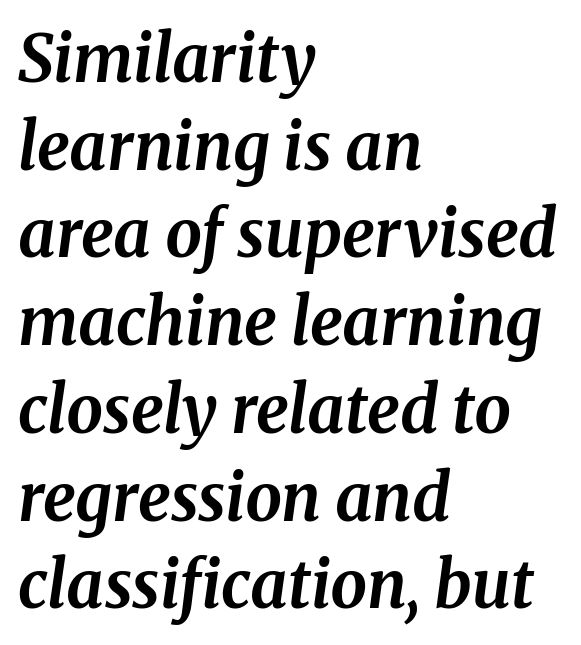
Q: Is the text bold? A: Yes.
Q: Is the text italic (slanted)? A: Yes, it leans right by about 8 degrees.
Q: Is the typeface a serif or a sans-serif typeface? A: Serif.
Q: Is the text underlined? A: No.
Q: How is the paragraph aligned? A: Left-aligned.
Q: Is the spacing between letters normal or unusually wide? A: Normal.
Q: Is the spacing between lines tight, normal or loose? A: Normal.
Q: Width (condensed, normal, or wide)? A: Normal.
Q: Stroke contrast? A: Medium.
Q: x-height? A: Medium.
Q: Monospaced? A: No.
